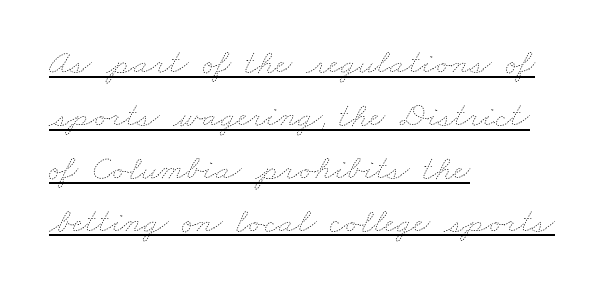
{"bold": "no", "weight": "thin", "width": "wide", "stroke_contrast": "low", "x_height": "small", "monospaced": "no", "underline": "yes", "align": "left", "line_spacing": "normal", "line_spacing_ratio": 1.51, "letter_spacing": "normal", "letter_spacing_em": 0.0, "glyph_px": 35}
